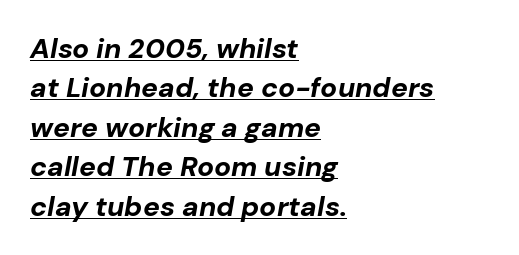
What decoration does the sample have? An underline. The letterforms sit shoulder to shoulder at normal distance. Proportional: the letters do not fall into vertical columns. Is the block centered? No — it sits flush against the left margin. The space between consecutive lines is moderate. Posture: slanted.
